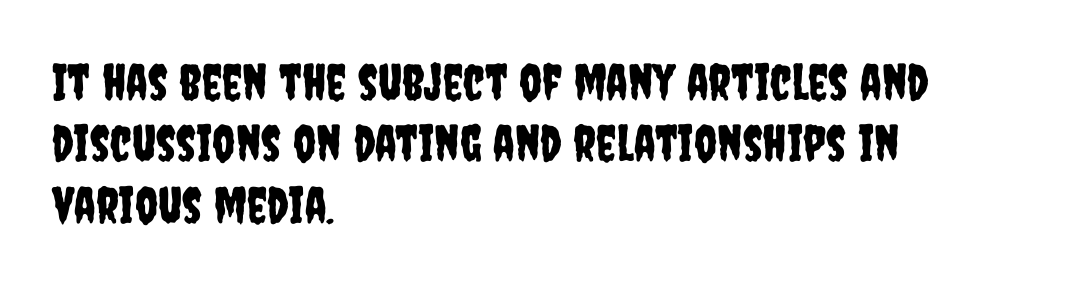
The image shows 50 px condensed sans-serif type, upright; set left-aligned, line spacing 1.23x, normal letter spacing, not underlined; low stroke contrast and a large x-height.
